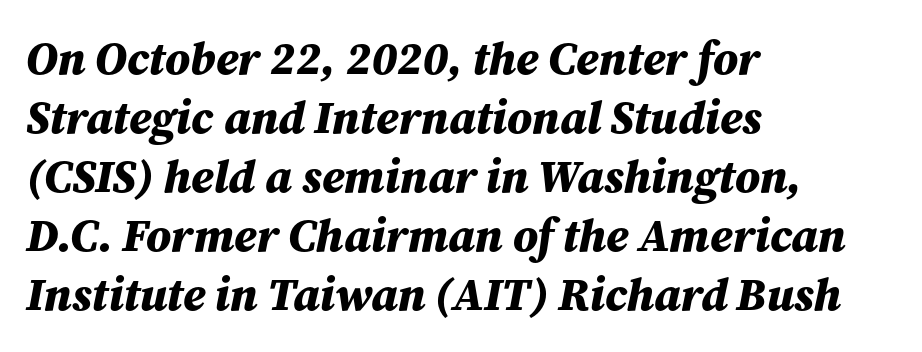
{"italic": "yes", "lean": "right", "slant_degrees": 12, "bold": "yes", "weight": "bold", "width": "normal", "stroke_contrast": "medium", "x_height": "medium", "monospaced": "no", "underline": "no", "align": "left", "line_spacing": "normal", "line_spacing_ratio": 1.28, "letter_spacing": "normal", "letter_spacing_em": 0.0, "glyph_px": 46}
